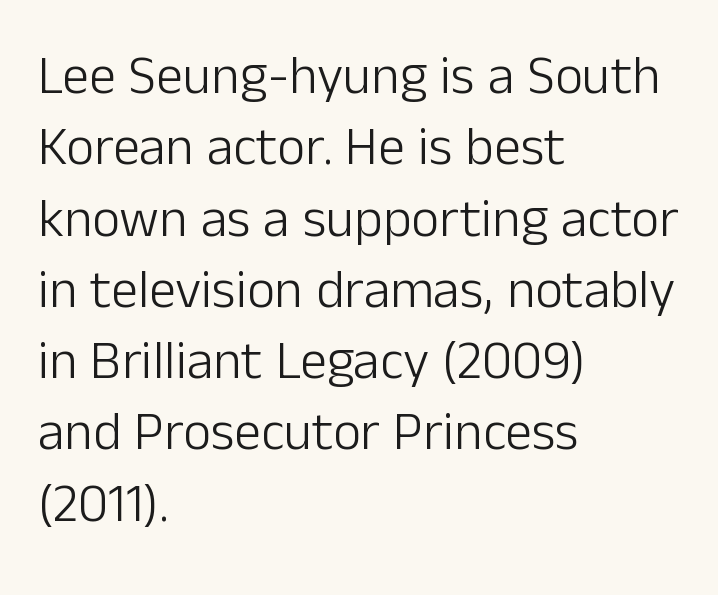
You could not count columns in this text — the font is proportionally spaced. This rendering features lettering with no underline. This is the regular roman posture of the typeface. Are there feet on the stems? There aren't — it's a sans. The line-height multiplier appears to be the usual default.
